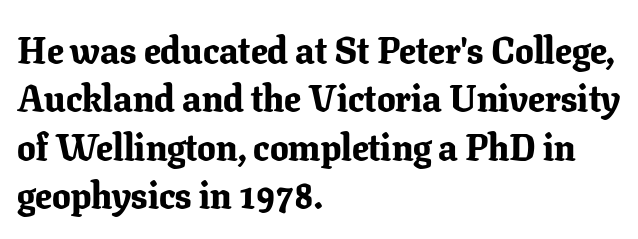
Q: Is the text bold? A: Yes.
Q: Is the text italic (slanted)? A: No, it is upright.
Q: Is the typeface a serif or a sans-serif typeface? A: Serif.
Q: Is the text underlined? A: No.
Q: How is the paragraph aligned? A: Left-aligned.
Q: Is the spacing between letters normal or unusually wide? A: Normal.
Q: Is the spacing between lines tight, normal or loose? A: Normal.
Q: Width (condensed, normal, or wide)? A: Normal.
Q: Stroke contrast? A: Low.
Q: x-height? A: Medium.
Q: Monospaced? A: No.
